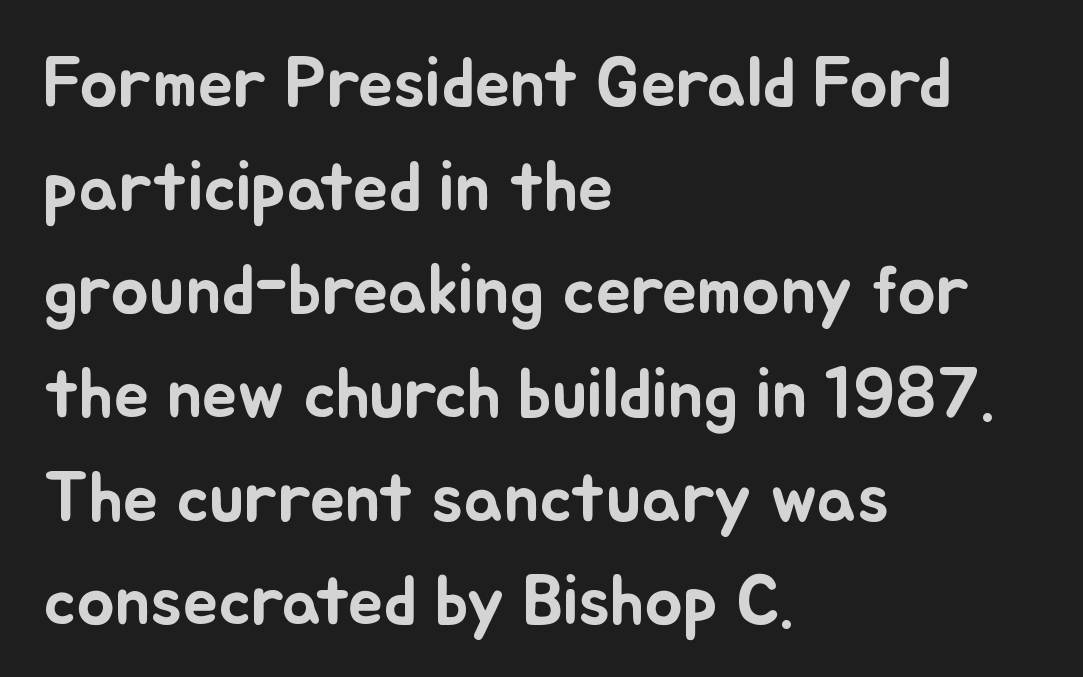
The image shows 71 px text type, upright; set left-aligned, normal line spacing (1.46x), normal letter spacing, not underlined; low stroke contrast and a small x-height.
